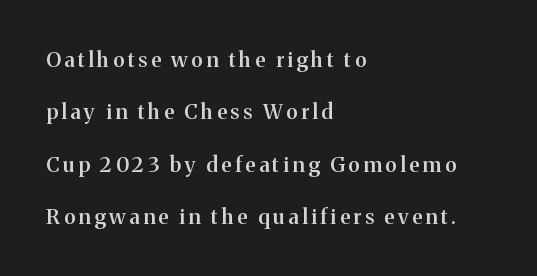
Q: Is the text bold? A: Semi-bold.
Q: Is the text italic (slanted)? A: No, it is upright.
Q: Is the text underlined? A: No.
Q: How is the paragraph aligned? A: Left-aligned.
Q: Is the spacing between lines tight, normal or loose? A: Loose.
